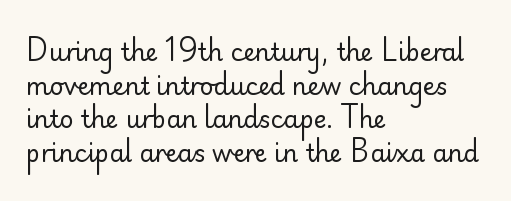
The image shows 24 px text type, upright; set left-aligned, normal line spacing (1.4x), normal letter spacing, not underlined.
